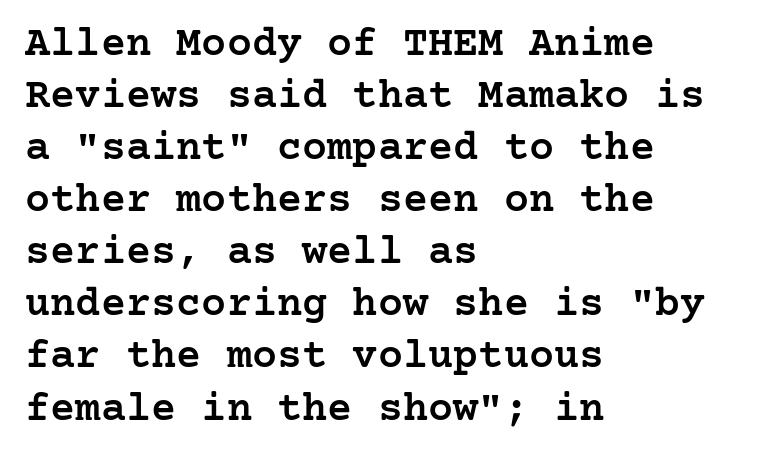
Q: Is the text bold? A: Semi-bold.
Q: Is the text italic (slanted)? A: No, it is upright.
Q: Is the typeface a serif or a sans-serif typeface? A: Serif.
Q: Is the text underlined? A: No.
Q: How is the paragraph aligned? A: Left-aligned.
Q: Is the spacing between letters normal or unusually wide? A: Normal.
Q: Width (condensed, normal, or wide)? A: Normal.
Q: Stroke contrast? A: Low.
Q: x-height? A: Medium.
